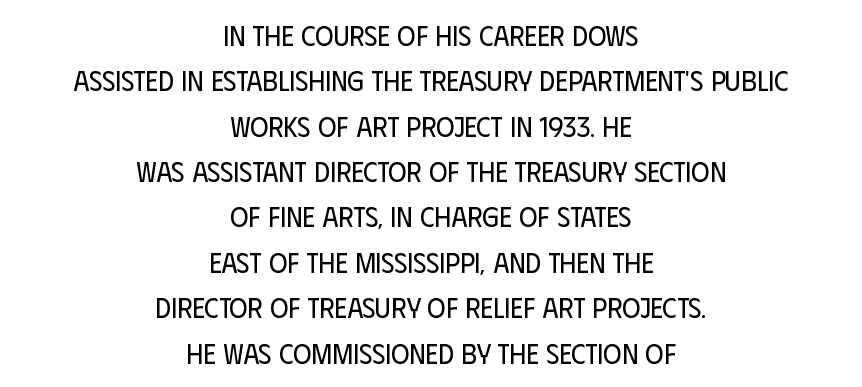
The image shows 28 px regular-weight, condensed sans-serif type, upright; set centered, normal line spacing (1.62x), normal letter spacing, not underlined; low stroke contrast and a large x-height.
